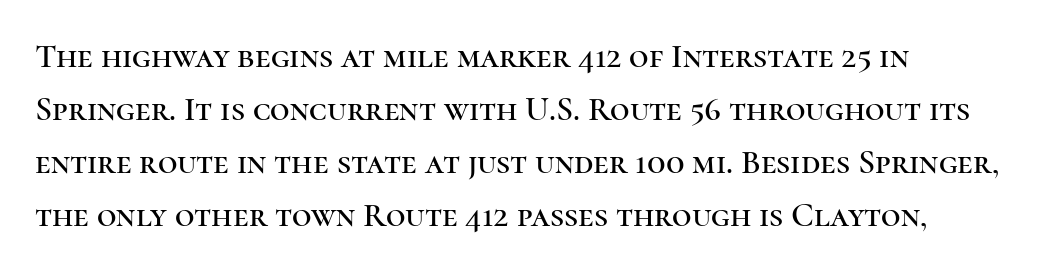
Descenders are the only things crossing below the line. Compared with a centered layout, this one pins lines to the left instead. Tracking here is standard; glyphs follow each other at the usual distance. Every character sits straight up, as roman type does. The line-height multiplier appears to be the usual default. Does the type have serifs? Yes, each stem ends in a small foot.
